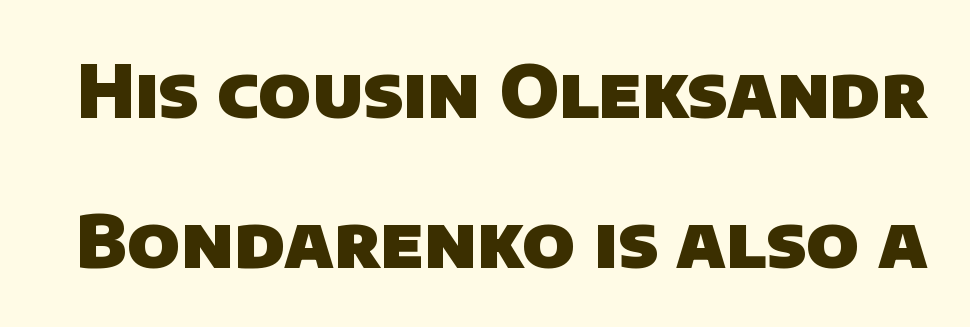
Q: Is the text bold? A: Yes.
Q: Is the typeface a serif or a sans-serif typeface? A: Sans-serif.
Q: Is the text underlined? A: No.
Q: Is the spacing between letters normal or unusually wide? A: Normal.
Q: Is the spacing between lines tight, normal or loose? A: Loose.
Q: Width (condensed, normal, or wide)? A: Normal.
Q: Stroke contrast? A: Low.
Q: x-height? A: Large.
Q: Monospaced? A: No.
